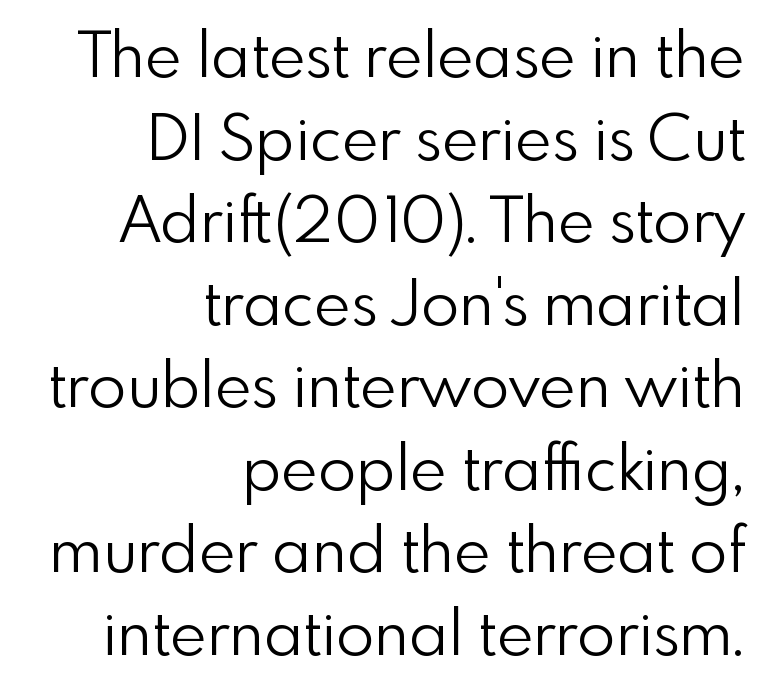
Honestly, the row spacing looks completely unremarkable. Check under the words: just untouched page. Stems and bowls with no extra thickness — not bold. Nope, no serifs anywhere on these letters. The face used here is proportionally spaced, like ordinary book or web type.
